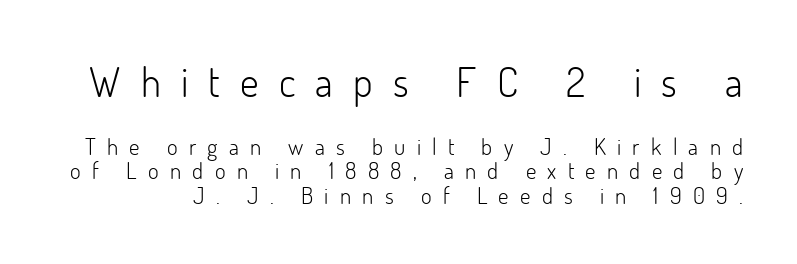
Unbolded letterforms with no extra heft. You could not count columns in this text — the font is proportionally spaced. Someone cranked the tracking dial way up on this one. The gap between lines stays unmarked. Look at the glyph heights: the upper group is clearly the bigger setting.
